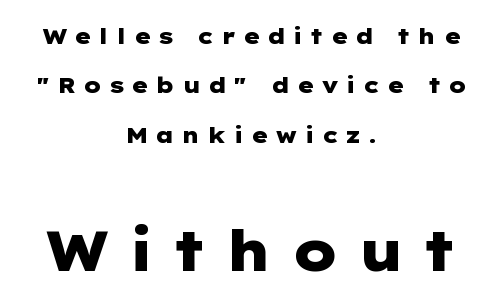
{"serif": "no", "italic": "no", "bold": "yes", "weight": "heavy", "width": "wide", "stroke_contrast": "low", "x_height": "medium", "underline": "no", "align": "center", "line_spacing": "loose", "line_spacing_ratio": 2.24, "letter_spacing": "wide", "letter_spacing_em": 0.31, "larger_block": "second", "size_ratio": 2.55, "glyph_px": 56}
